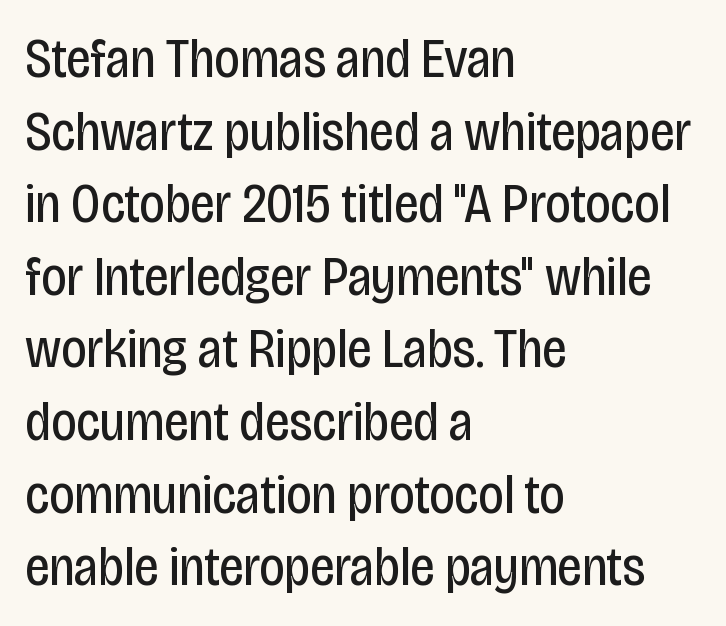
{"serif": "no", "italic": "no", "bold": "no", "weight": "regular", "width": "condensed", "stroke_contrast": "low", "x_height": "large", "monospaced": "no", "underline": "no", "align": "left", "line_spacing": "normal", "line_spacing_ratio": 1.32, "letter_spacing": "normal", "letter_spacing_em": 0.0, "glyph_px": 55}
